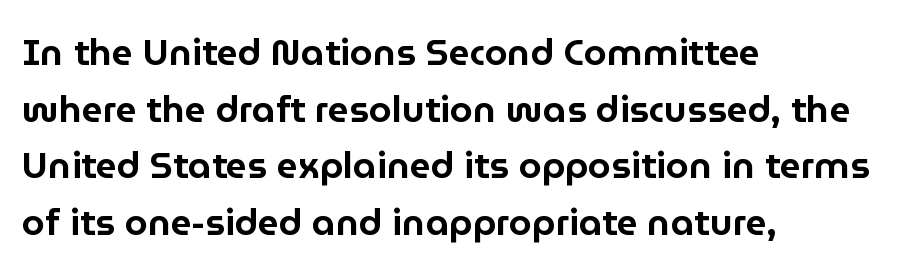
The image shows 37 px sans-serif type, upright; set left-aligned, normal line spacing (1.53x), normal letter spacing, not underlined; low stroke contrast and a medium x-height.
